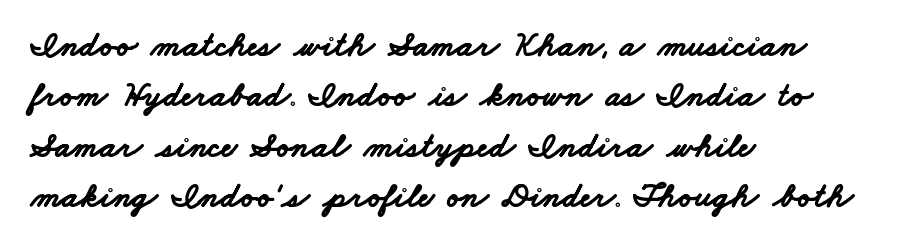
The image shows 35 px bold, wide sans-serif type; set left-aligned, normal line spacing (1.44x), normal letter spacing, not underlined; low stroke contrast and a small x-height.
